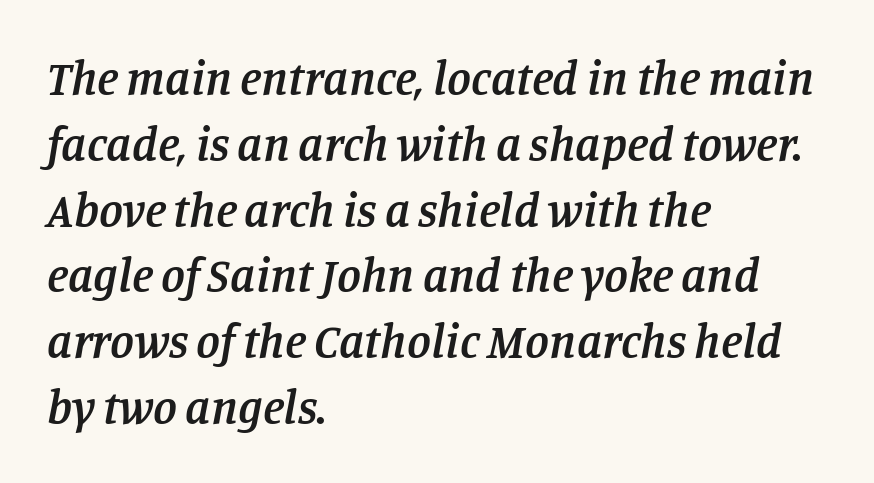
The image shows 48 px semibold serif type, italic (leaning right); set left-aligned, normal line spacing (1.37x), normal letter spacing, not underlined; low stroke contrast and a large x-height.
